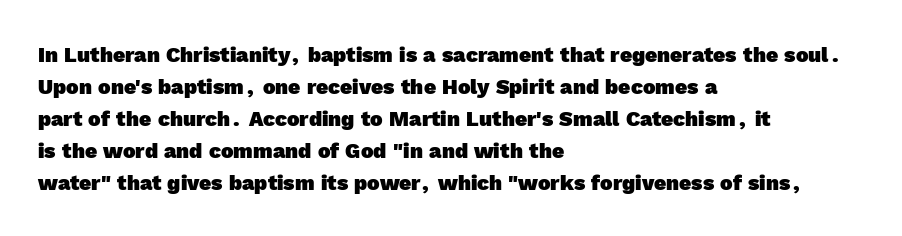
Every row of glyphs begins at an identical x-position on the left. Tracking here is standard; glyphs follow each other at the usual distance. Only glyphs here, with clear space below each row. Summary of vertical rhythm: regular, with standard interline spacing.
